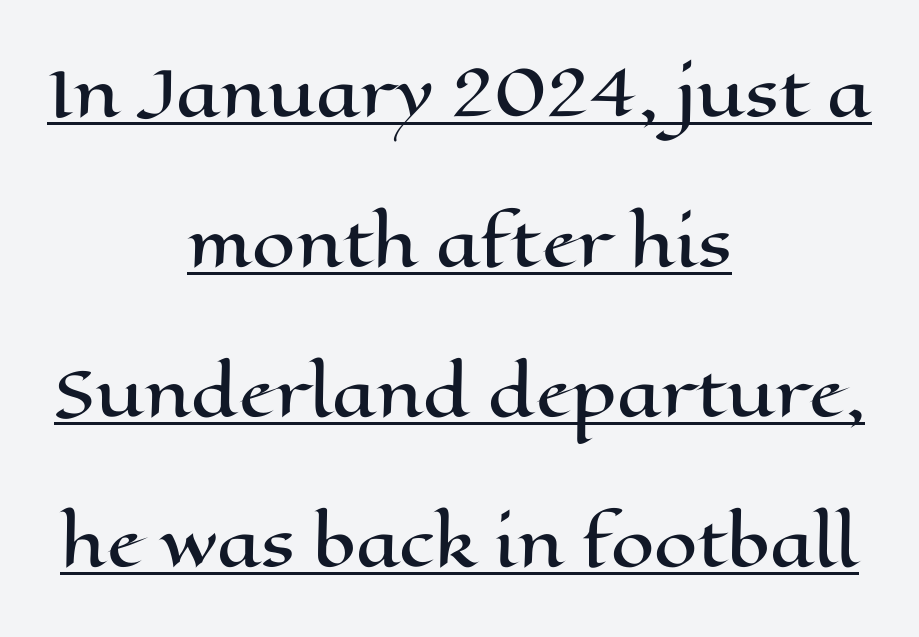
{"italic": "no", "width": "wide", "stroke_contrast": "high", "x_height": "medium", "monospaced": "no", "underline": "yes", "align": "center", "line_spacing": "loose", "line_spacing_ratio": 2.42, "letter_spacing": "normal", "letter_spacing_em": 0.0, "glyph_px": 62}
